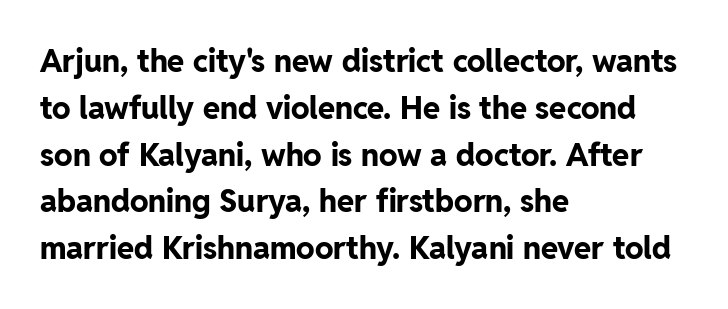
{"serif": "no", "italic": "no", "bold": "yes", "weight": "bold", "width": "normal", "stroke_contrast": "low", "x_height": "medium", "monospaced": "no", "underline": "no", "align": "left", "line_spacing": "normal", "line_spacing_ratio": 1.51, "letter_spacing": "normal", "letter_spacing_em": 0.0, "glyph_px": 31}
